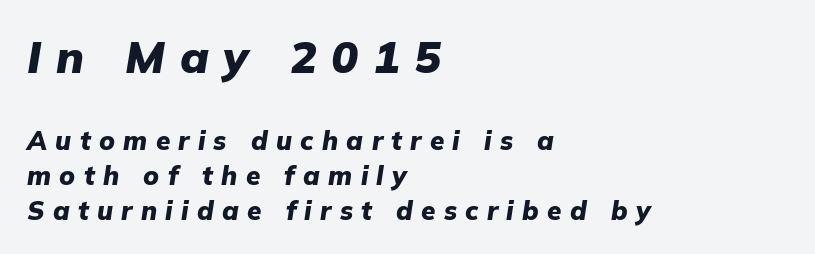
{"italic": "yes", "lean": "right", "slant_degrees": 9, "bold": "yes", "weight": "heavy", "width": "normal", "stroke_contrast": "low", "x_height": "medium", "monospaced": "no", "underline": "no", "align": "left", "line_spacing": "normal", "line_spacing_ratio": 1.34, "letter_spacing": "wide", "letter_spacing_em": 0.32, "larger_block": "first", "size_ratio": 1.73, "glyph_px": 45}
